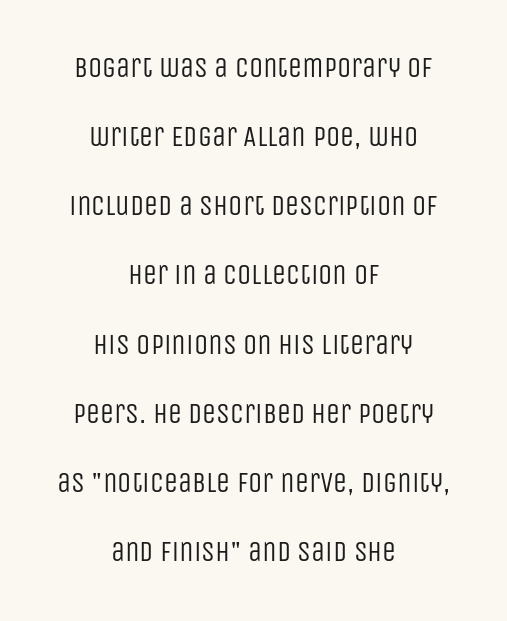
Underlining? Definitely not there. Alignment: centered. Heaviness? Minimal to ordinary, like unemphasized prose. Compared with typical paragraphs, the rows here are farther apart. The axis of the letterforms is exactly vertical.
